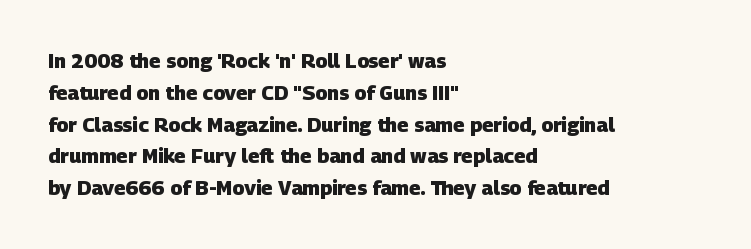
Q: Is the text bold? A: Yes.
Q: Is the text underlined? A: No.
Q: How is the paragraph aligned? A: Left-aligned.
Q: Is the spacing between letters normal or unusually wide? A: Normal.
Q: Is the spacing between lines tight, normal or loose? A: Normal.
